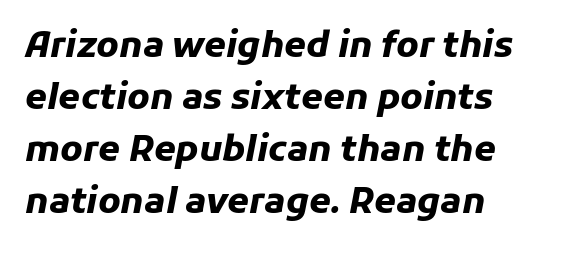
Q: Is the text bold? A: Yes.
Q: Is the text italic (slanted)? A: Yes, it leans right by about 11 degrees.
Q: Is the text underlined? A: No.
Q: How is the paragraph aligned? A: Left-aligned.
Q: Is the spacing between letters normal or unusually wide? A: Normal.
Q: Is the spacing between lines tight, normal or loose? A: Normal.
Q: Width (condensed, normal, or wide)? A: Normal.
Q: Stroke contrast? A: Low.
Q: x-height? A: Medium.
Q: Monospaced? A: No.
